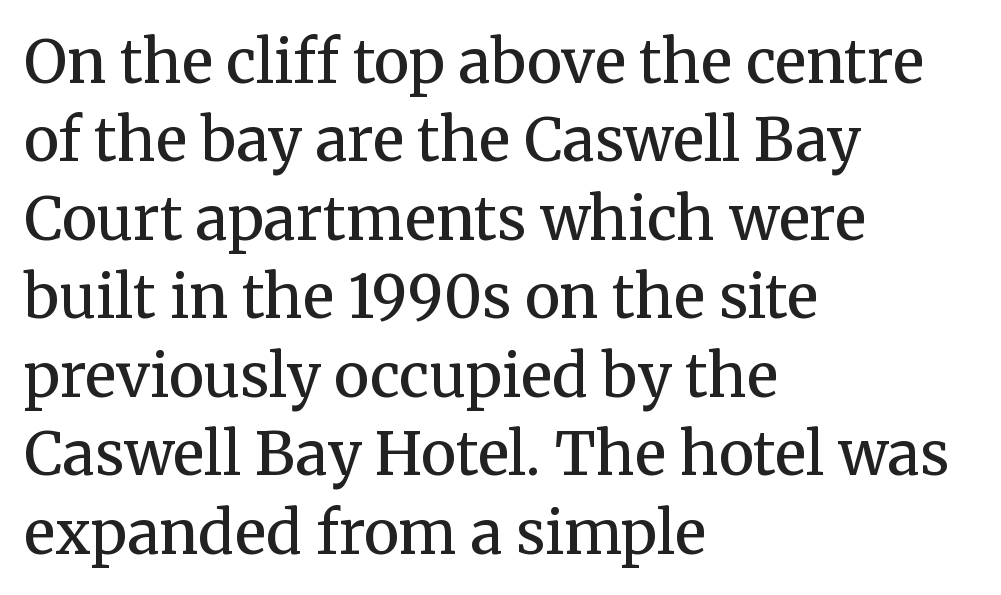
{"serif": "yes", "italic": "no", "bold": "semi", "weight": "semibold", "width": "normal", "stroke_contrast": "medium", "x_height": "medium", "monospaced": "no", "underline": "no", "align": "left", "line_spacing": "normal", "line_spacing_ratio": 1.33, "letter_spacing": "normal", "letter_spacing_em": 0.0, "glyph_px": 59}
